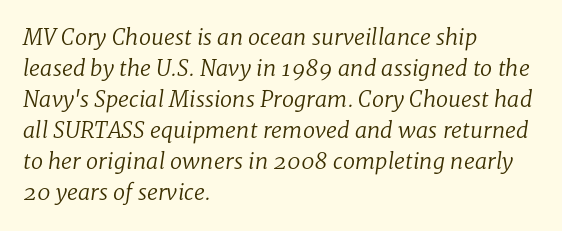
The letters sit at their default tracking, neither squeezed nor spread. An italicized treatment has been applied to the whole sample. The font sits on the lighter half of the weight spectrum, regular included. Baseline-to-baseline distance is the conventional proportion of letter height. Reading down the block, your eye returns to a fixed left position each line.
